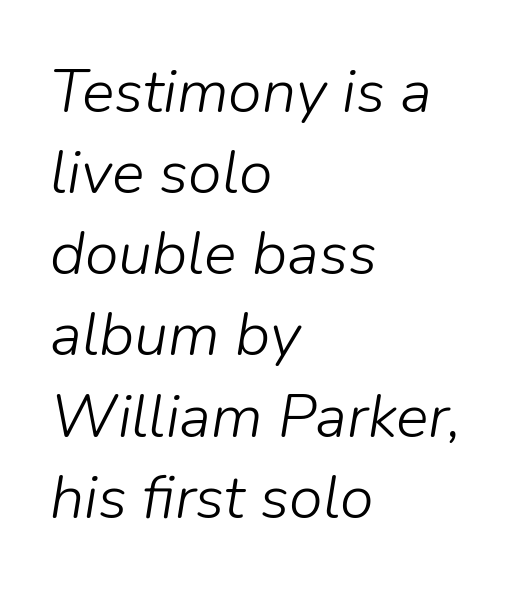
The image shows 61 px light type, italic (leaning right); set left-aligned, normal line spacing (1.33x), normal letter spacing, not underlined; low stroke contrast and a medium x-height.
